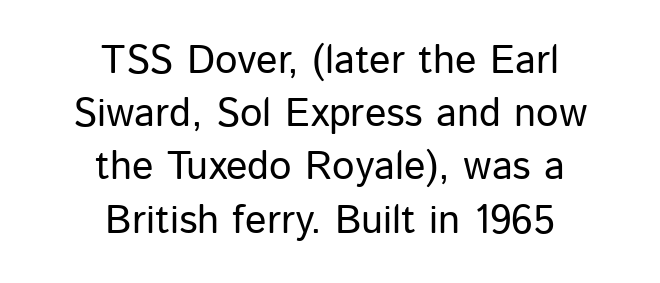
Q: Is the text bold? A: No.
Q: Is the text italic (slanted)? A: No, it is upright.
Q: Is the typeface a serif or a sans-serif typeface? A: Sans-serif.
Q: Is the text underlined? A: No.
Q: How is the paragraph aligned? A: Centered.
Q: Is the spacing between letters normal or unusually wide? A: Normal.
Q: Is the spacing between lines tight, normal or loose? A: Normal.
Q: Width (condensed, normal, or wide)? A: Normal.
Q: Stroke contrast? A: Low.
Q: x-height? A: Medium.
Q: Monospaced? A: No.
